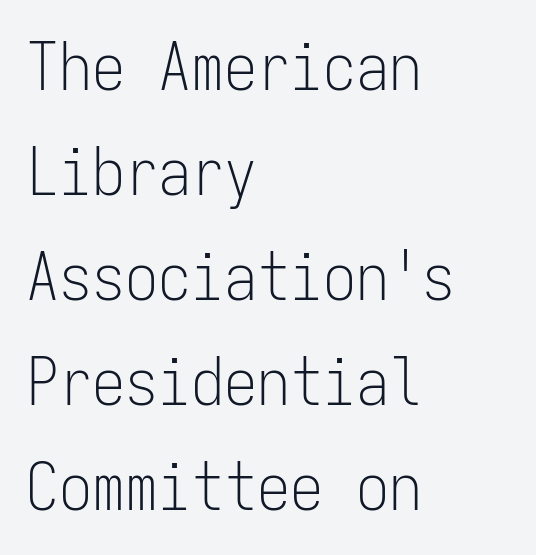
{"serif": "no", "italic": "no", "bold": "no", "weight": "light", "width": "condensed", "stroke_contrast": "low", "x_height": "medium", "monospaced": "yes", "underline": "no", "align": "left", "line_spacing": "normal", "line_spacing_ratio": 1.59, "letter_spacing": "normal", "letter_spacing_em": 0.0, "glyph_px": 66}
